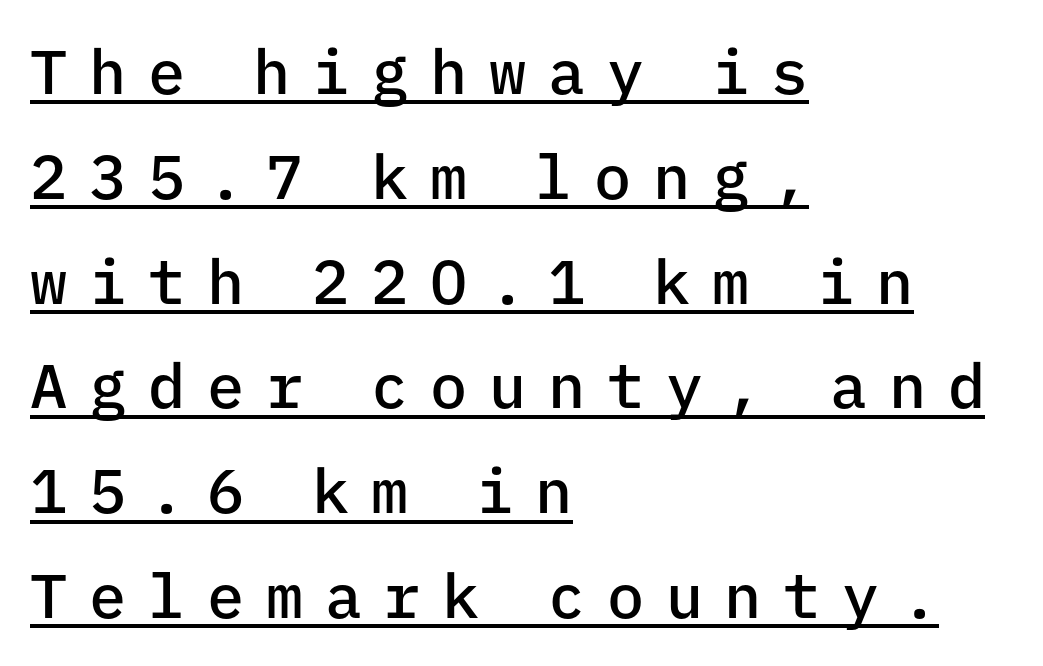
The image shows 62 px semibold sans-serif type, upright, monospaced; set left-aligned, normal line spacing (1.69x), unusually wide letter spacing (+0.35 em), underlined; low stroke contrast and a medium x-height.
